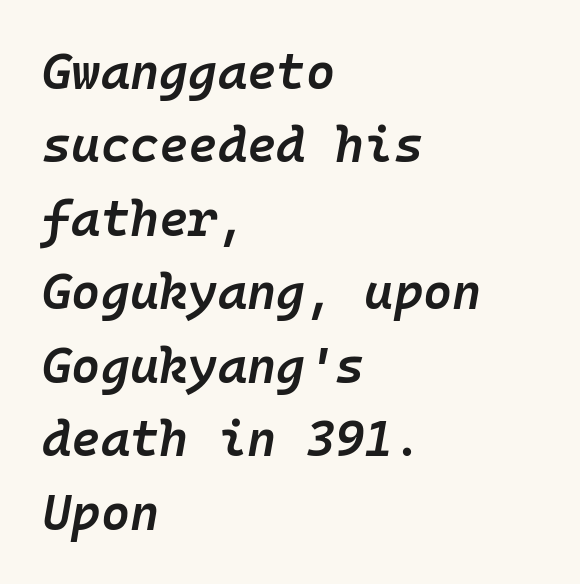
{"italic": "yes", "lean": "right", "slant_degrees": 10, "bold": "semi", "weight": "semibold", "width": "normal", "stroke_contrast": "low", "x_height": "medium", "monospaced": "yes", "underline": "no", "align": "left", "line_spacing": "normal", "line_spacing_ratio": 1.47, "letter_spacing": "normal", "letter_spacing_em": 0.0, "glyph_px": 50}
